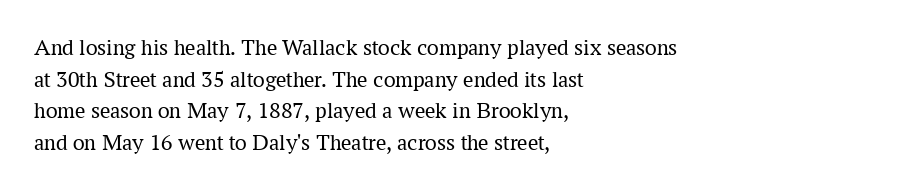
The strokes are not fattened; the text isn't bold. Beneath every word, the page is bare. Every row of glyphs begins at an identical x-position on the left. In terms of posture, this sample is upright.
